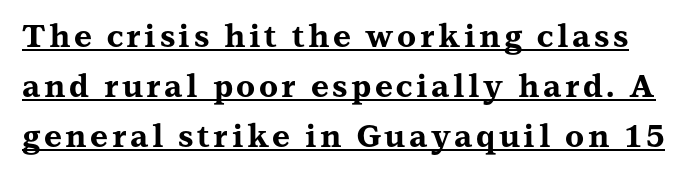
Q: Is the text bold? A: Yes.
Q: Is the text italic (slanted)? A: No, it is upright.
Q: Is the typeface a serif or a sans-serif typeface? A: Serif.
Q: Is the text underlined? A: Yes.
Q: Is the spacing between lines tight, normal or loose? A: Normal.
Q: Width (condensed, normal, or wide)? A: Wide.
Q: Stroke contrast? A: Medium.
Q: x-height? A: Medium.
Q: Monospaced? A: No.
